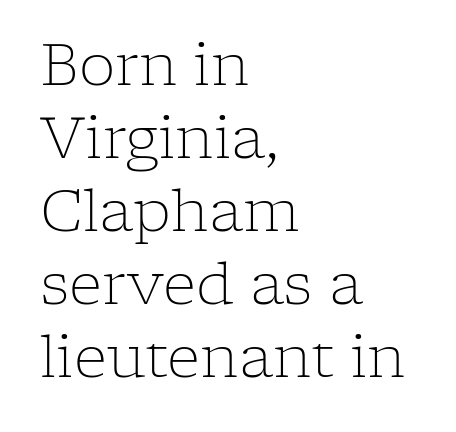
{"serif": "yes", "italic": "no", "bold": "no", "weight": "light", "width": "normal", "stroke_contrast": "low", "x_height": "medium", "monospaced": "no", "underline": "no", "align": "left", "line_spacing": "normal", "line_spacing_ratio": 1.26, "letter_spacing": "normal", "letter_spacing_em": 0.0, "glyph_px": 58}
